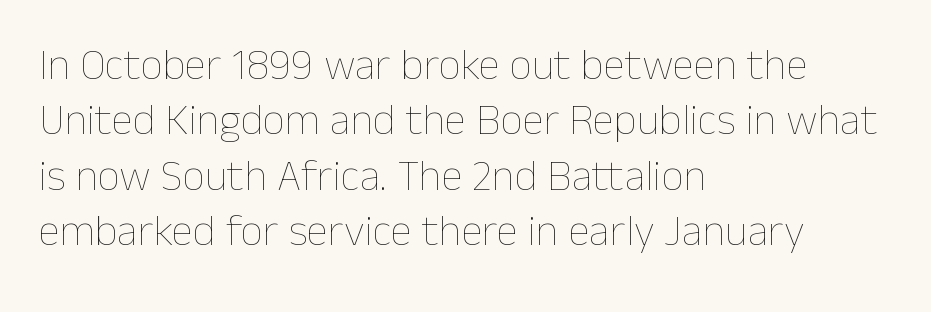
Spacing verdict: proportional, widths tailored to each character. Does the leading feel generous? No, just average. These lines stack with their left ends in a neat column. Students, note that the glyphs here touch the page at normal intervals. Heft: none added — not bold.
